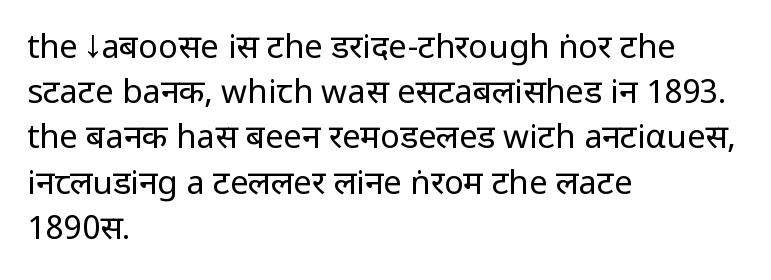
{"serif": "no", "italic": "no", "bold": "no", "weight": "regular", "width": "condensed", "stroke_contrast": "low", "underline": "no", "align": "left", "line_spacing": "normal", "line_spacing_ratio": 1.37, "letter_spacing": "normal", "letter_spacing_em": 0.0, "glyph_px": 33}
